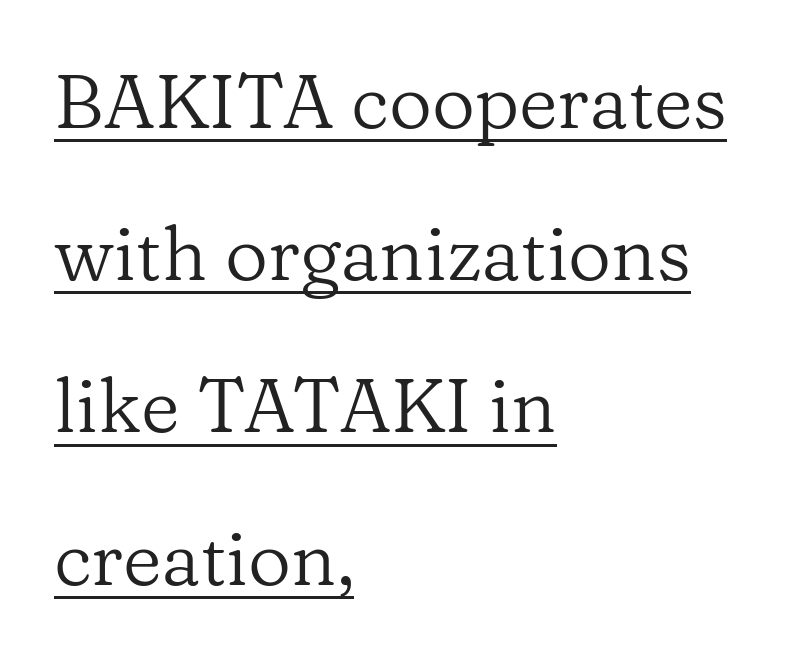
The image shows 75 px regular-weight serif type, upright; set left-aligned, loose line spacing (2.03x), normal letter spacing, underlined; low stroke contrast and a medium x-height.
